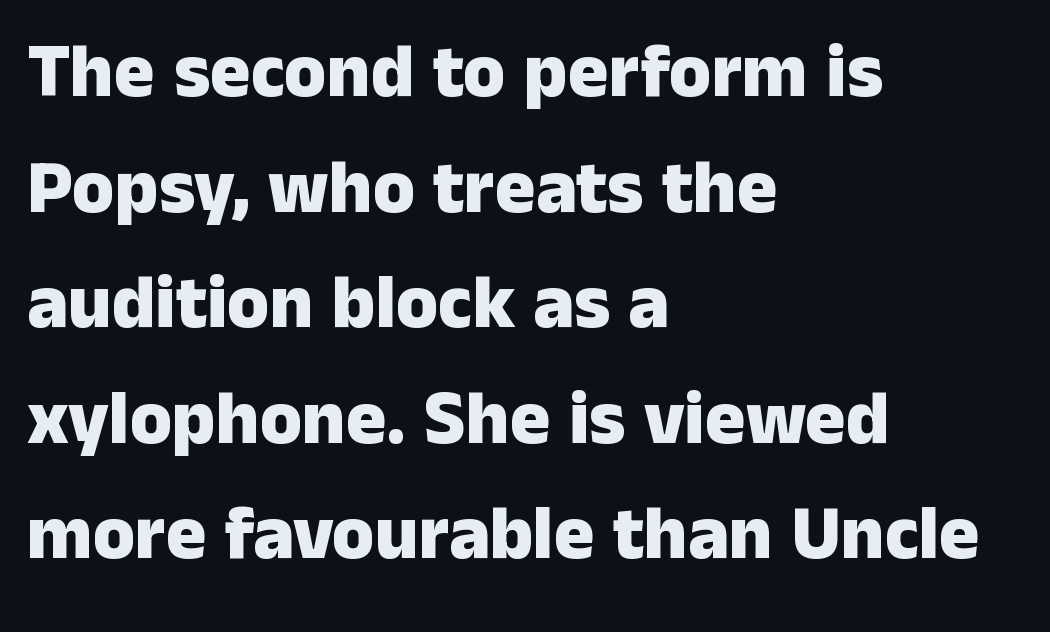
Q: Is the text bold? A: Yes.
Q: Is the text italic (slanted)? A: No, it is upright.
Q: Is the typeface a serif or a sans-serif typeface? A: Sans-serif.
Q: Is the text underlined? A: No.
Q: How is the paragraph aligned? A: Left-aligned.
Q: Is the spacing between letters normal or unusually wide? A: Normal.
Q: Is the spacing between lines tight, normal or loose? A: Normal.
Q: Width (condensed, normal, or wide)? A: Normal.
Q: Stroke contrast? A: Low.
Q: x-height? A: Medium.
Q: Monospaced? A: No.
